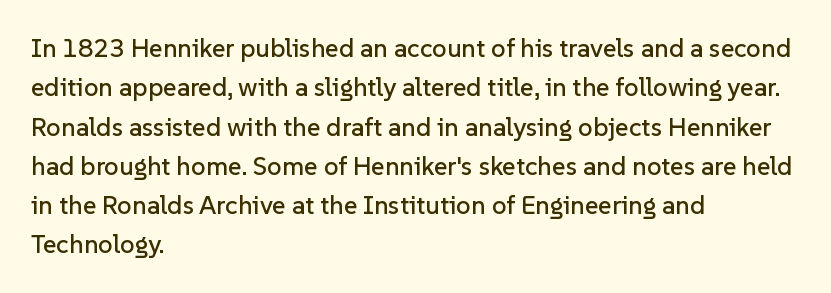
The image shows 26 px text type, upright; set left-aligned, normal line spacing (1.51x), normal letter spacing, not underlined.
